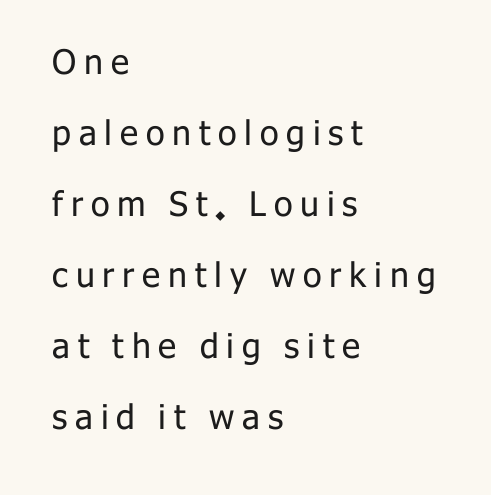
Q: Is the text bold? A: No.
Q: Is the text italic (slanted)? A: No, it is upright.
Q: Is the typeface a serif or a sans-serif typeface? A: Sans-serif.
Q: Is the text underlined? A: No.
Q: How is the paragraph aligned? A: Left-aligned.
Q: Is the spacing between letters normal or unusually wide? A: Unusually wide.
Q: Is the spacing between lines tight, normal or loose? A: Loose.
Q: Width (condensed, normal, or wide)? A: Normal.
Q: Stroke contrast? A: Low.
Q: x-height? A: Medium.
Q: Monospaced? A: No.
